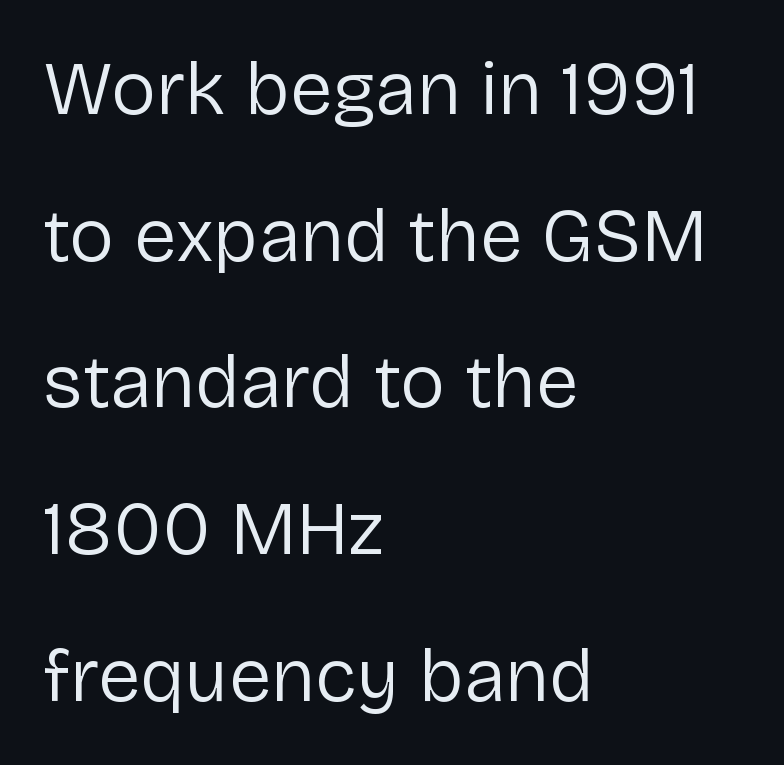
The image shows 76 px regular-weight sans-serif type, upright; set left-aligned, loose line spacing (1.93x), normal letter spacing, not underlined; low stroke contrast and a medium x-height.
